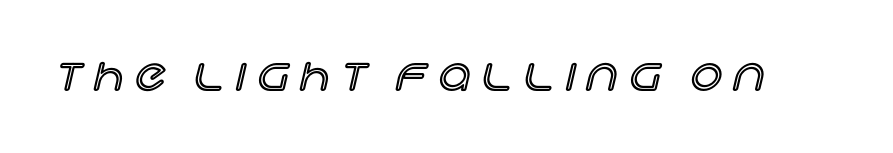
Observe the wide spacing: letters keep a clear distance from each other. Anything drawn beneath the words? Only blank space. A typesetter would call this proportional, since set widths differ per character.
